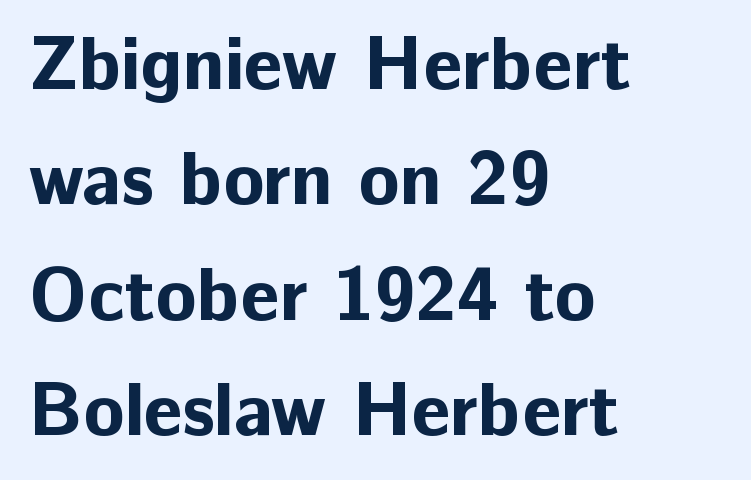
The image shows 75 px bold sans-serif type, upright; set left-aligned, normal line spacing (1.54x), normal letter spacing, not underlined; low stroke contrast and a medium x-height.
